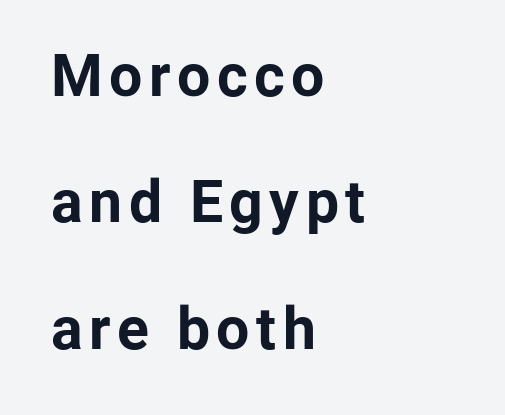
The face used here is a sans, in the tradition of grotesques and geometrics. Notice the wide empty band between every row — that's loose leading. You can tell it's not italic because the verticals are truly vertical. The letters advance in unequal steps, a hallmark of proportional type. Bold? Absolutely — the strokes are thick and heavy.
